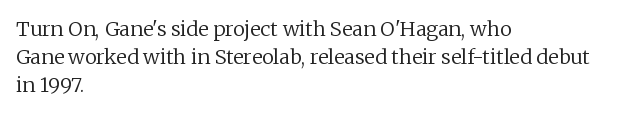
The image shows 20 px text type, upright; set left-aligned, normal line spacing (1.41x), normal letter spacing, not underlined.
